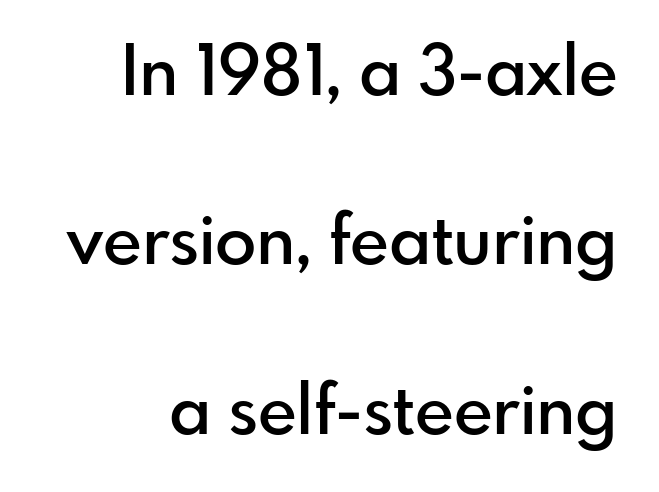
{"serif": "no", "italic": "no", "bold": "semi", "weight": "semibold", "width": "normal", "stroke_contrast": "low", "x_height": "small", "monospaced": "no", "underline": "no", "line_spacing": "loose", "line_spacing_ratio": 2.49, "letter_spacing": "normal", "letter_spacing_em": 0.0, "glyph_px": 68}
